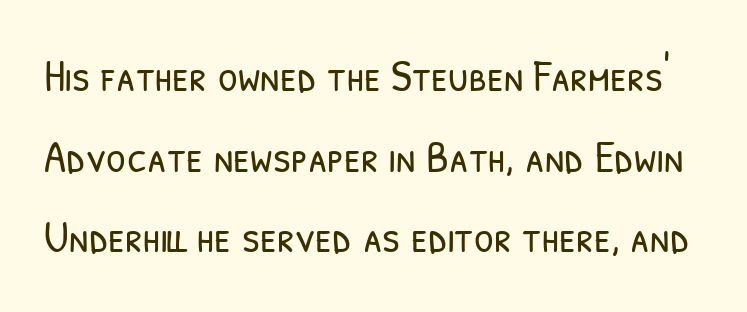
The image shows 45 px light, condensed sans-serif type; set line spacing 1.79x, normal letter spacing, not underlined; low stroke contrast and a medium x-height.
